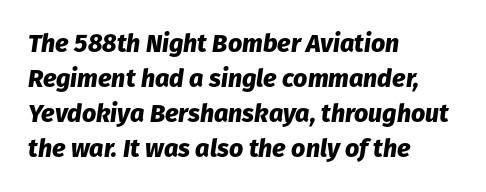
{"italic": "yes", "lean": "right", "slant_degrees": 8, "bold": "yes", "underline": "no", "align": "left", "line_spacing": "normal", "line_spacing_ratio": 1.4, "letter_spacing": "normal", "letter_spacing_em": 0.0, "glyph_px": 25}
